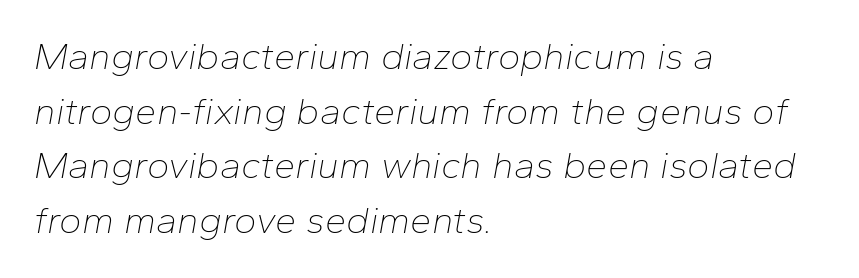
Does the lettering tilt? It does — this is italic. You could not count columns in this text — the font is proportionally spaced. Line spacing here is normal. Quick note: underline off. The passage shown has conventional tracking throughout.
